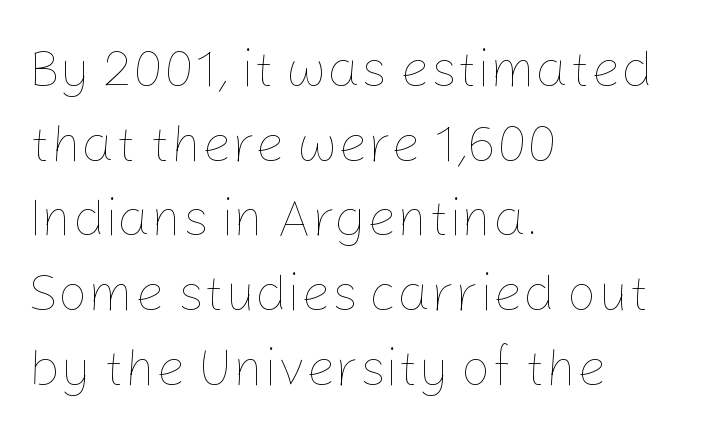
Short and long lines alike share a common starting point at left. Regarding leading, the lines here are spaced in the standard way. Posture: upright roman. Check under the words: just untouched page.
